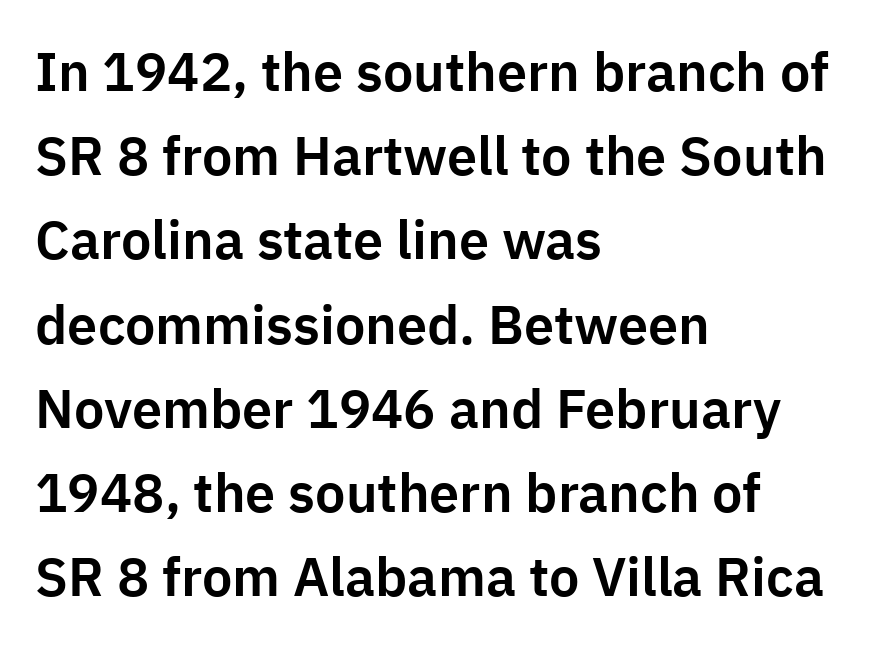
Q: Is the text italic (slanted)? A: No, it is upright.
Q: Is the typeface a serif or a sans-serif typeface? A: Sans-serif.
Q: Is the text underlined? A: No.
Q: How is the paragraph aligned? A: Left-aligned.
Q: Is the spacing between letters normal or unusually wide? A: Normal.
Q: Is the spacing between lines tight, normal or loose? A: Normal.
Q: Width (condensed, normal, or wide)? A: Normal.
Q: Stroke contrast? A: Low.
Q: x-height? A: Medium.
Q: Monospaced? A: No.
